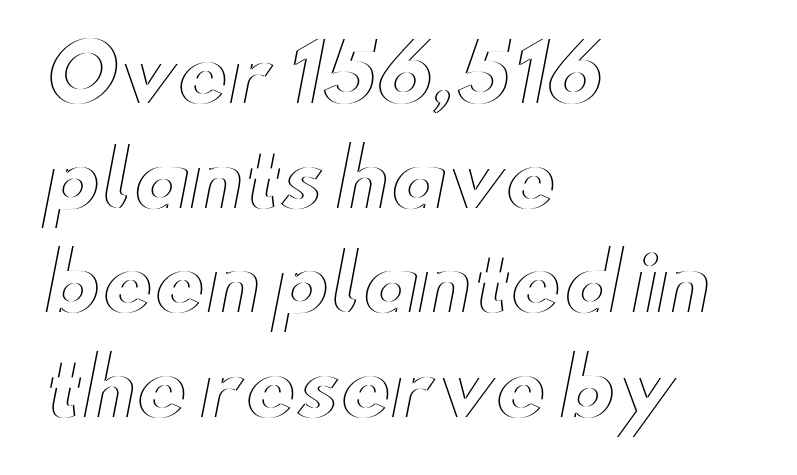
{"width": "wide", "x_height": "small", "monospaced": "no", "underline": "no", "align": "left", "line_spacing": "normal", "line_spacing_ratio": 1.36, "letter_spacing": "normal", "letter_spacing_em": 0.0, "glyph_px": 77}
